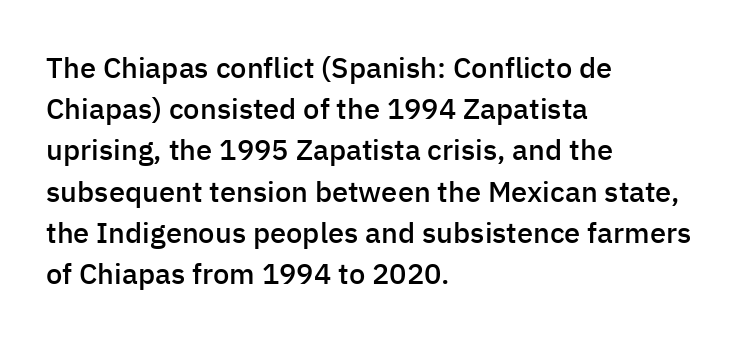
Weight: semibold (demi). The paragraph shown leans on its left margin. Is there much room between lines? A standard amount, neither cramped nor airy. The tracking reads as untouched default to a designer's eye. This sample has the flowing, uneven cadence of proportional lettering. This is roman type, the default non-slanted kind.
